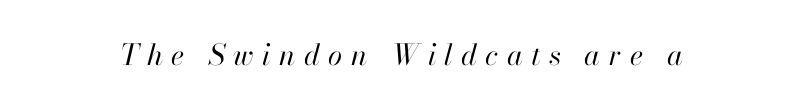
Q: Is the text bold? A: No.
Q: Is the text italic (slanted)? A: Yes, it leans right by about 13 degrees.
Q: Is the text underlined? A: No.
Q: Is the spacing between letters normal or unusually wide? A: Unusually wide.
Q: Width (condensed, normal, or wide)? A: Normal.
Q: Stroke contrast? A: High.
Q: x-height? A: Small.
Q: Monospaced? A: No.
